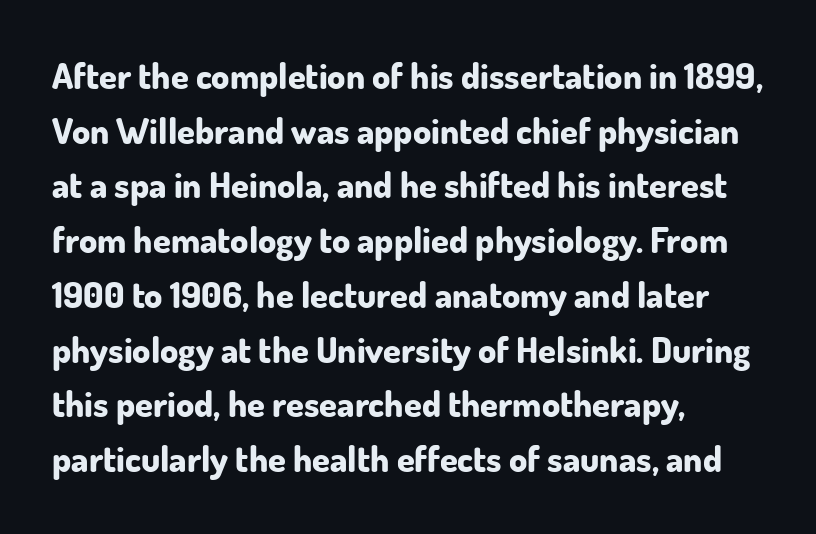
Q: Is the text bold? A: Yes.
Q: Is the text italic (slanted)? A: No, it is upright.
Q: Is the typeface a serif or a sans-serif typeface? A: Sans-serif.
Q: Is the text underlined? A: No.
Q: How is the paragraph aligned? A: Left-aligned.
Q: Is the spacing between letters normal or unusually wide? A: Normal.
Q: Is the spacing between lines tight, normal or loose? A: Normal.
Q: Width (condensed, normal, or wide)? A: Normal.
Q: Stroke contrast? A: Low.
Q: x-height? A: Small.
Q: Monospaced? A: No.
